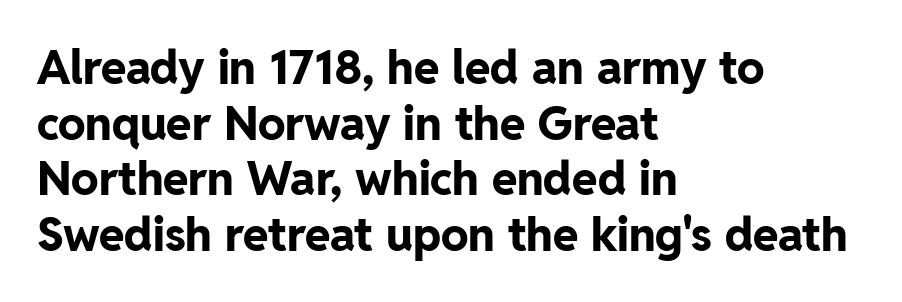
The image shows 46 px bold sans-serif type, upright; set left-aligned, line spacing 1.21x, normal letter spacing, not underlined; low stroke contrast and a medium x-height.
